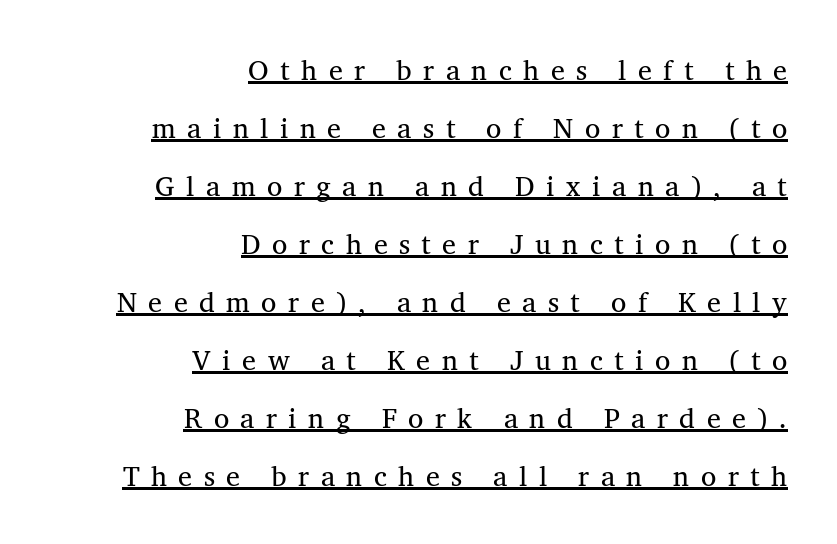
The image shows 28 px regular-weight serif type, upright; set right-aligned, loose line spacing (2.07x), unusually wide letter spacing (+0.41 em), underlined; medium stroke contrast and a medium x-height.
